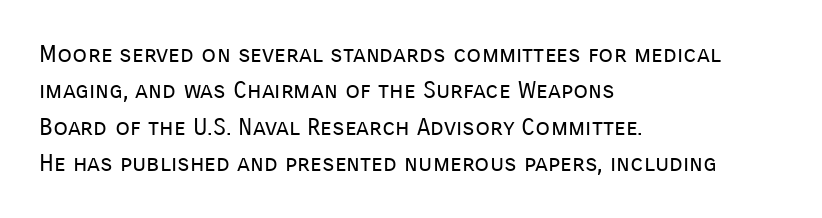
Q: Is the text bold? A: No.
Q: Is the text italic (slanted)? A: No, it is upright.
Q: Is the text underlined? A: No.
Q: How is the paragraph aligned? A: Left-aligned.
Q: Is the spacing between letters normal or unusually wide? A: Normal.
Q: Is the spacing between lines tight, normal or loose? A: Normal.
